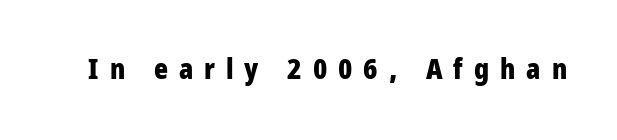
Varying glyph widths throughout — classic text-font behaviour. You could only call the tracking loose — the letters float apart. If you drew a line through each stem, it would be perfectly vertical. These lines are composed in type without serifs. Look at the stroke-to-counter ratio: heavy, a bold.
